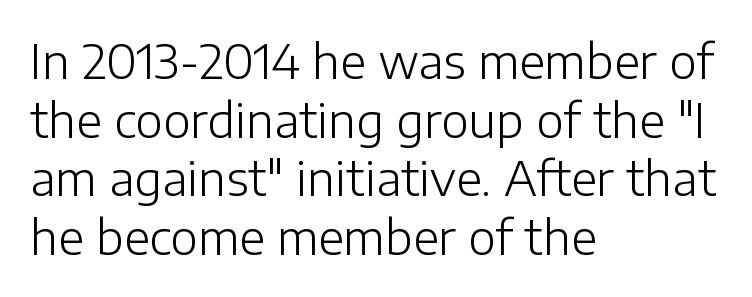
Q: Is the text bold? A: No.
Q: Is the text italic (slanted)? A: No, it is upright.
Q: Is the typeface a serif or a sans-serif typeface? A: Sans-serif.
Q: Is the text underlined? A: No.
Q: How is the paragraph aligned? A: Left-aligned.
Q: Is the spacing between letters normal or unusually wide? A: Normal.
Q: Is the spacing between lines tight, normal or loose? A: Normal.
Q: Width (condensed, normal, or wide)? A: Normal.
Q: Stroke contrast? A: Low.
Q: x-height? A: Medium.
Q: Monospaced? A: No.
